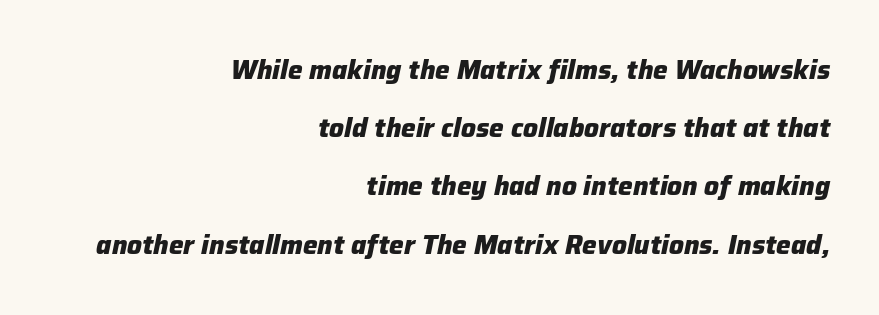
Q: Is the text bold? A: Yes.
Q: Is the text italic (slanted)? A: Yes, it leans right by about 12 degrees.
Q: Is the text underlined? A: No.
Q: How is the paragraph aligned? A: Right-aligned.
Q: Is the spacing between letters normal or unusually wide? A: Normal.
Q: Is the spacing between lines tight, normal or loose? A: Loose.
